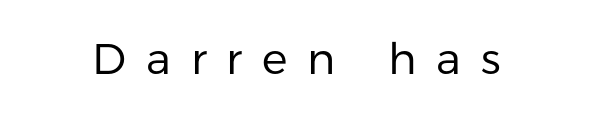
The image shows 43 px regular-weight sans-serif type, upright; set unusually wide letter spacing (+0.46 em), not underlined; low stroke contrast and a medium x-height.
